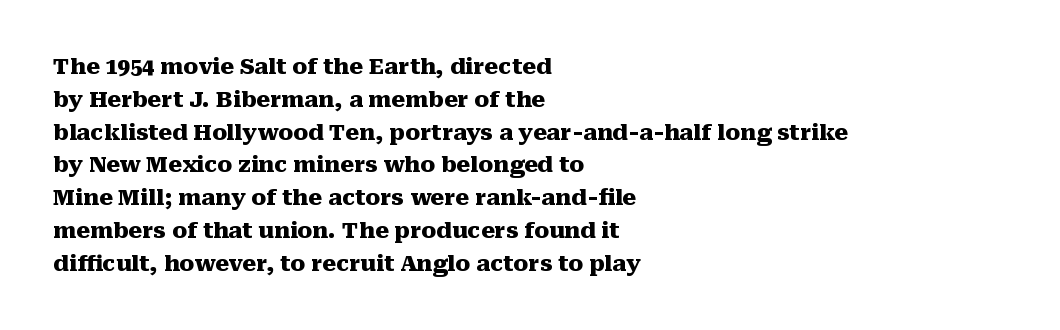
Q: Is the text bold? A: Yes.
Q: Is the text italic (slanted)? A: No, it is upright.
Q: Is the text underlined? A: No.
Q: How is the paragraph aligned? A: Left-aligned.
Q: Is the spacing between letters normal or unusually wide? A: Normal.
Q: Is the spacing between lines tight, normal or loose? A: Normal.
